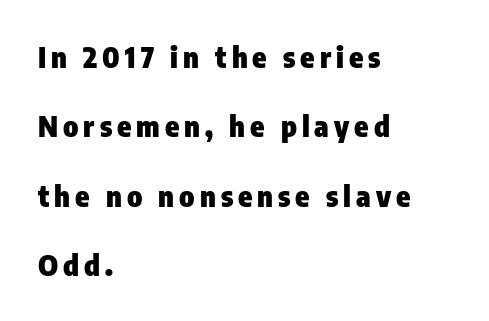
Q: Is the text bold? A: Yes.
Q: Is the text italic (slanted)? A: No, it is upright.
Q: Is the typeface a serif or a sans-serif typeface? A: Sans-serif.
Q: Is the text underlined? A: No.
Q: How is the paragraph aligned? A: Left-aligned.
Q: Is the spacing between lines tight, normal or loose? A: Loose.
Q: Width (condensed, normal, or wide)? A: Condensed.
Q: Stroke contrast? A: Low.
Q: x-height? A: Medium.
Q: Monospaced? A: No.
